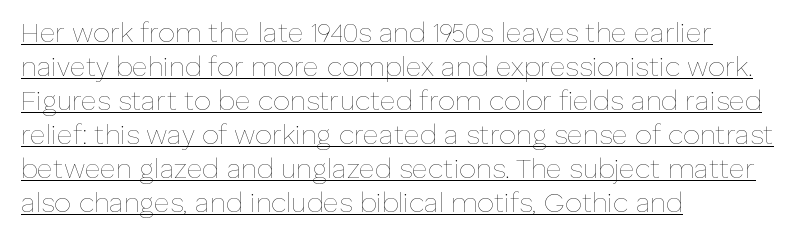
The image shows 27 px text type, upright; set left-aligned, normal line spacing (1.26x), normal letter spacing, underlined.
